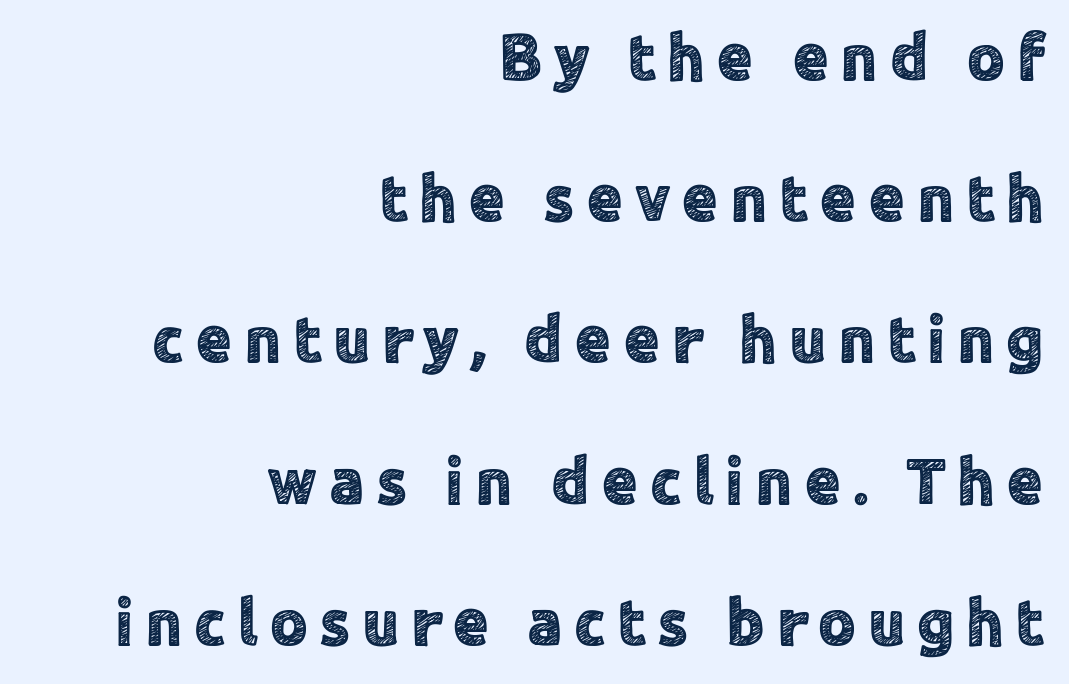
Q: Is the text italic (slanted)? A: No, it is upright.
Q: Is the typeface a serif or a sans-serif typeface? A: Sans-serif.
Q: Is the text underlined? A: No.
Q: How is the paragraph aligned? A: Right-aligned.
Q: Is the spacing between lines tight, normal or loose? A: Loose.
Q: Width (condensed, normal, or wide)? A: Normal.
Q: x-height? A: Medium.
Q: Monospaced? A: No.
